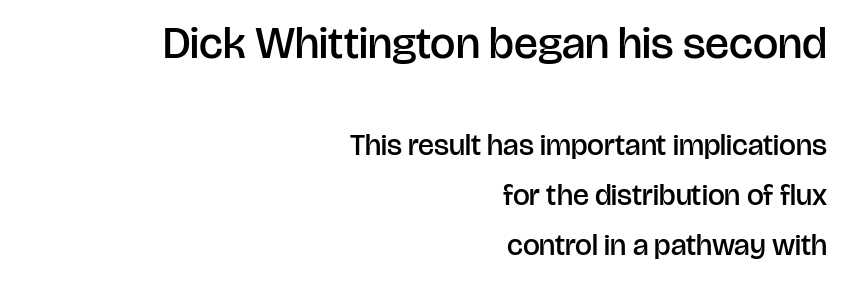
Font category for this specimen: sans-serif. Visually the block forms a straight wall on the right and a jagged coastline on the left. Character widths vary here, with narrow letters taking less room than wide ones. The emphasis by scale lands on block number one, above. Check the space under the baseline: it is left empty.
